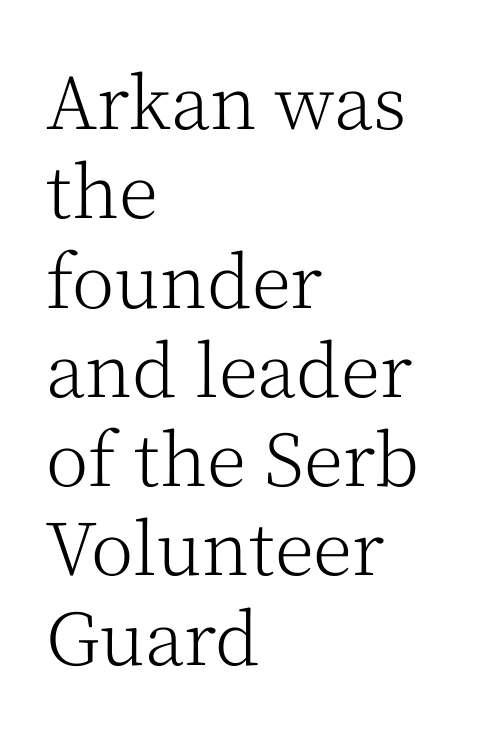
The image shows 72 px light serif type, upright; set left-aligned, line spacing 1.24x, normal letter spacing, not underlined; medium stroke contrast and a medium x-height.
